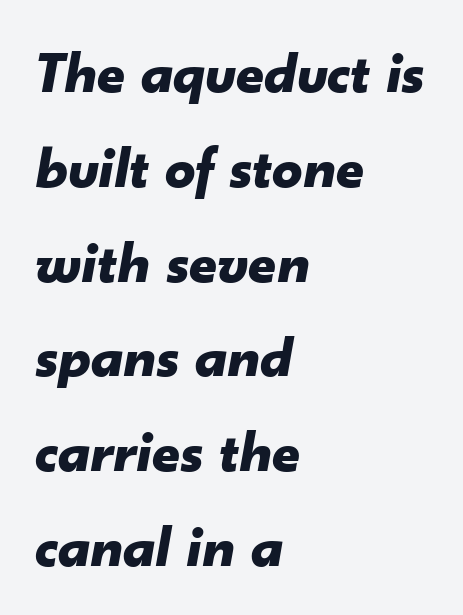
The passage shown is not underscored anywhere. The rendering applies a slant to the glyphs. Whoever set this chose a conventional vertical rhythm. Proportional: the letters do not fall into vertical columns.
